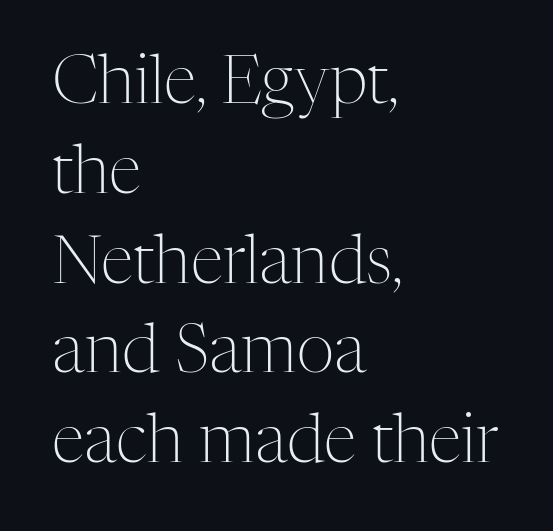
The horizontal fit of the characters is conventional and even. Vertical strokes here are truly vertical. No word sits above an underline. The line-height multiplier appears to be the usual default.
